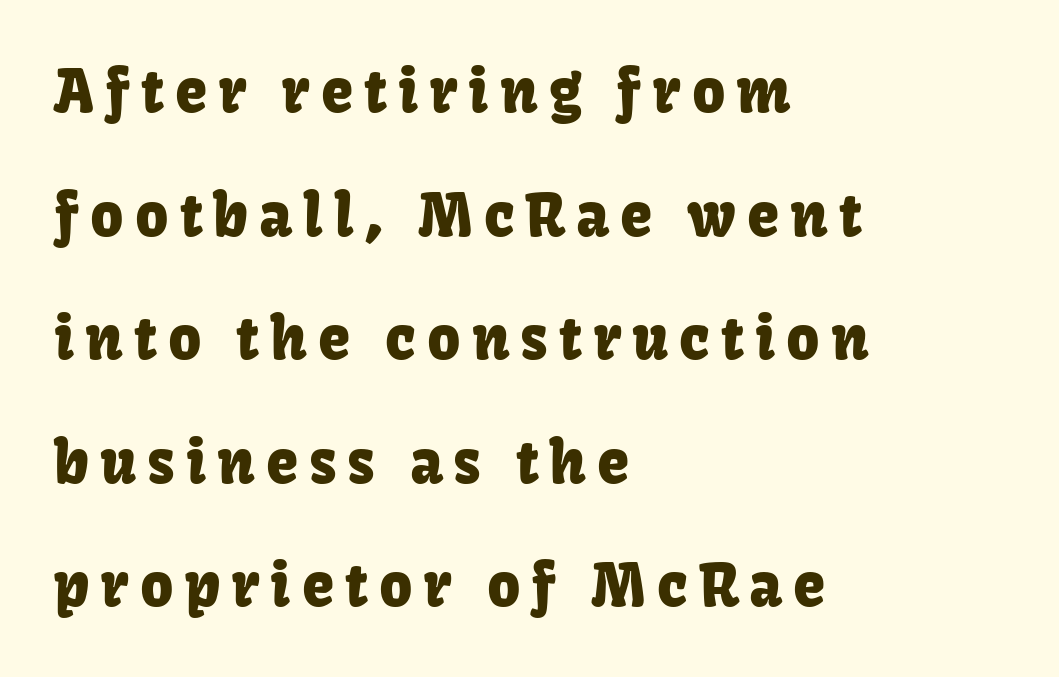
The glyphs in this specimen are sans serif. Reading down the block, your eye returns to a fixed left position each line. In terms of leading, this rendering errs on the spacious side. It's the straight-up-and-down kind of type. No word sits above an underline. Spacing verdict: proportional, widths tailored to each character.
